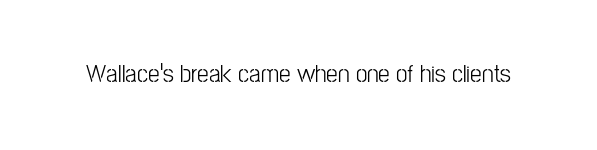
{"italic": "no", "bold": "no", "underline": "no", "letter_spacing": "normal", "letter_spacing_em": 0.0, "glyph_px": 26}
